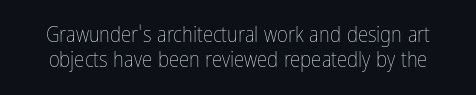
The image shows 21 px text type, upright; set line spacing 1.18x, normal letter spacing, not underlined.
